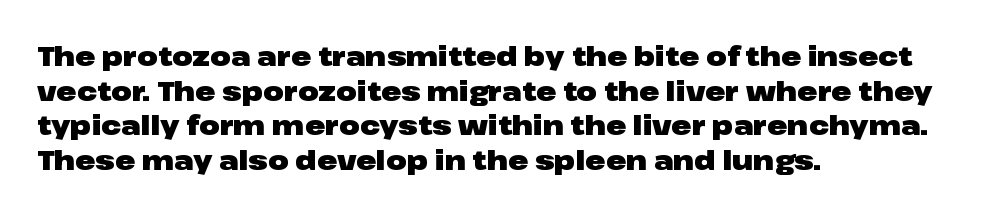
Q: Is the text bold? A: Yes.
Q: Is the text italic (slanted)? A: No, it is upright.
Q: Is the text underlined? A: No.
Q: How is the paragraph aligned? A: Left-aligned.
Q: Is the spacing between letters normal or unusually wide? A: Normal.
Q: Is the spacing between lines tight, normal or loose? A: Normal.
